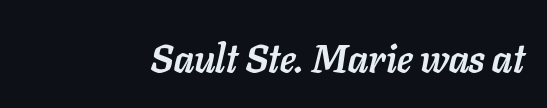
How are the letters spaced? Ordinarily, with no added tracking. This sample has the flowing, uneven cadence of proportional lettering. Style check: oblique. Line ends are locked; line starts wander.
